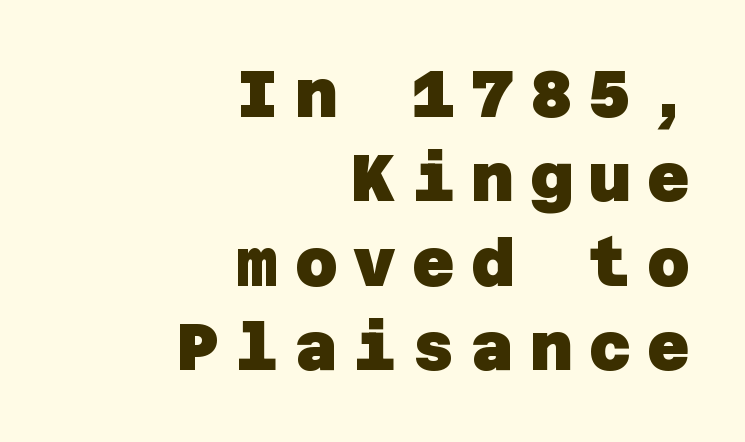
{"serif": "no", "bold": "yes", "weight": "heavy", "width": "normal", "stroke_contrast": "low", "x_height": "large", "underline": "no", "align": "right", "line_spacing": "normal", "line_spacing_ratio": 1.28, "letter_spacing": "wide", "letter_spacing_em": 0.24, "glyph_px": 66}
